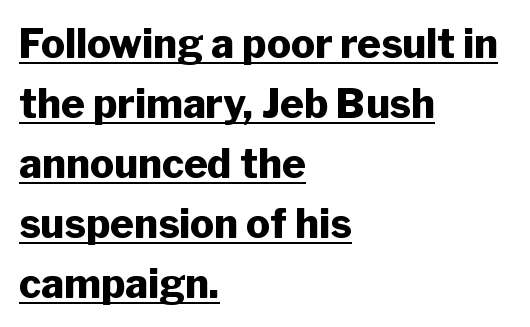
In terms of leading, this rendering sits right in the middle. Looks like regular typesetting: each glyph gets only the width it needs. The strokes are fattened all the way to bold. Decoration check: the copy is underlined. Look at the bottom of the vertical strokes: they stop flat, with no serifs.
